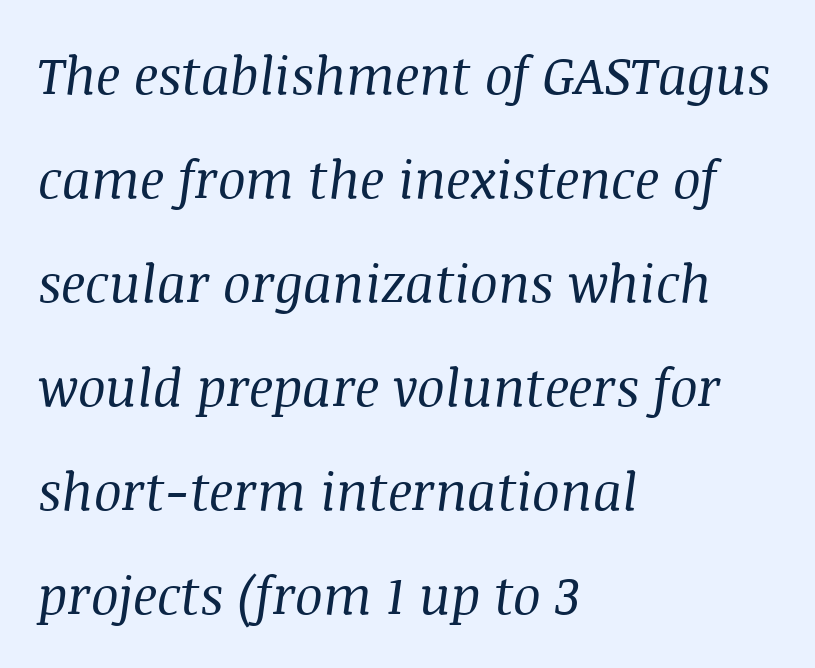
The image shows 52 px regular-weight serif type, italic (leaning right); set left-aligned, loose line spacing (2.0x), normal letter spacing, not underlined; medium stroke contrast and a large x-height.
